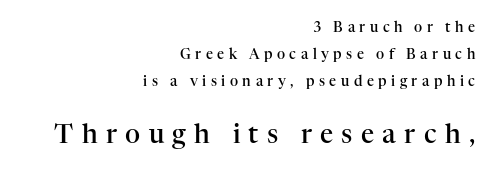
The image shows 26 px text type, upright; set right-aligned, loose line spacing (1.94x), unusually wide letter spacing (+0.32 em), not underlined; the second (bottom) block is 1.86x larger.
